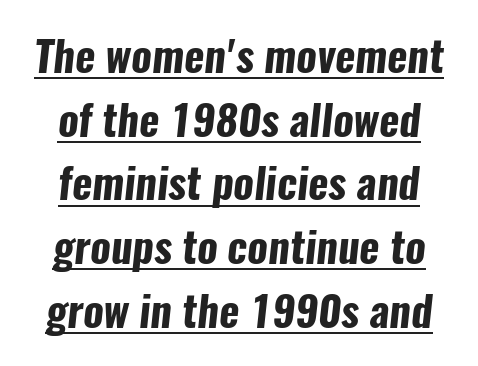
{"serif": "no", "bold": "yes", "weight": "bold", "width": "condensed", "stroke_contrast": "low", "x_height": "medium", "monospaced": "no", "underline": "yes", "line_spacing": "normal", "line_spacing_ratio": 1.48, "letter_spacing": "normal", "letter_spacing_em": 0.0, "glyph_px": 43}
